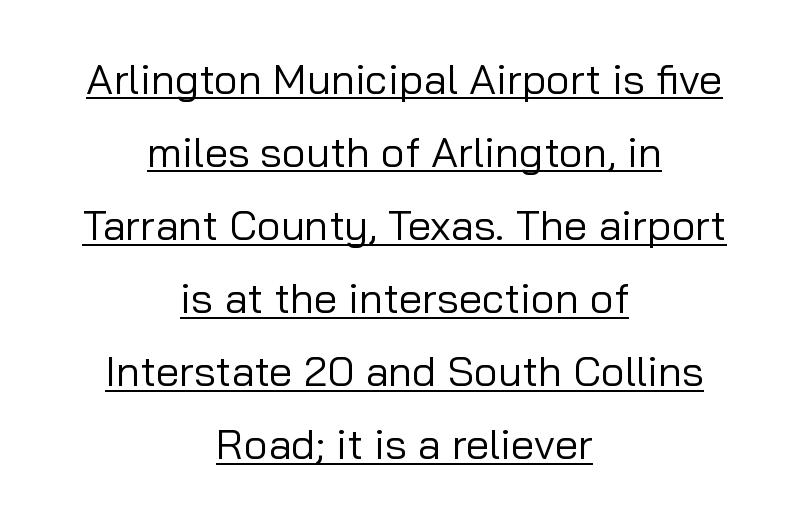
The image shows 42 px regular-weight sans-serif type, upright; set centered, line spacing 1.74x, normal letter spacing, underlined; low stroke contrast and a medium x-height.
